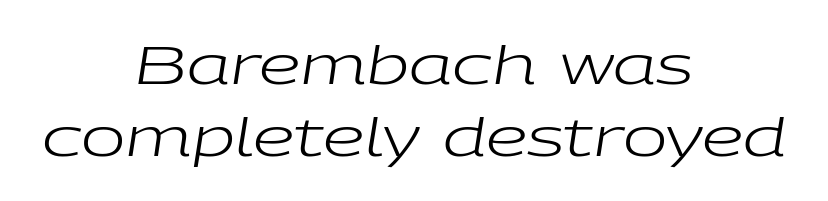
The image shows 53 px regular-weight, wide type, italic (leaning right); set centered, normal line spacing (1.36x), normal letter spacing, not underlined; low stroke contrast and a medium x-height.
